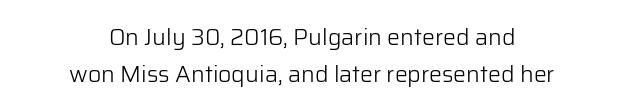
Q: Is the text bold? A: No.
Q: Is the text italic (slanted)? A: No, it is upright.
Q: Is the text underlined? A: No.
Q: How is the paragraph aligned? A: Centered.
Q: Is the spacing between letters normal or unusually wide? A: Normal.
Q: Is the spacing between lines tight, normal or loose? A: Normal.
